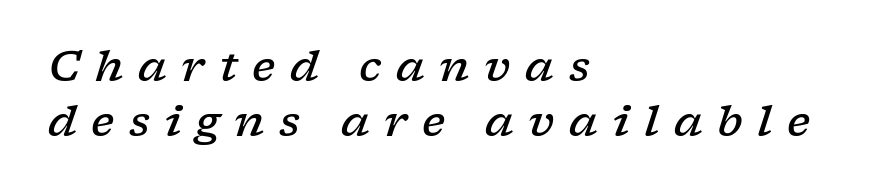
{"serif": "yes", "italic": "yes", "lean": "right", "slant_degrees": 17, "bold": "semi", "weight": "semibold", "width": "wide", "stroke_contrast": "low", "x_height": "medium", "monospaced": "no", "underline": "no", "align": "left", "line_spacing": "normal", "line_spacing_ratio": 1.31, "letter_spacing": "wide", "letter_spacing_em": 0.35, "glyph_px": 42}
